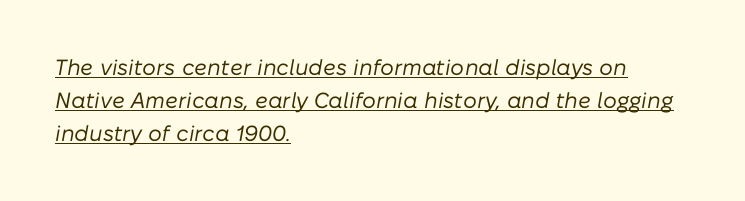
{"italic": "yes", "lean": "right", "slant_degrees": 10, "bold": "no", "underline": "yes", "align": "left", "line_spacing": "normal", "line_spacing_ratio": 1.5, "letter_spacing": "normal", "letter_spacing_em": 0.0, "glyph_px": 22}
